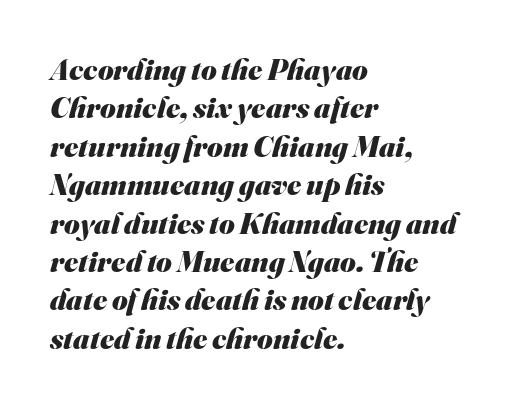
Rule under the text: the space is simply empty. Every row of glyphs begins at an identical x-position on the left. These lines are rendered in a variable-pitch font. The strokes are fattened all the way to bold. What stands out about the letter spacing? Nothing — it is the standard amount.
